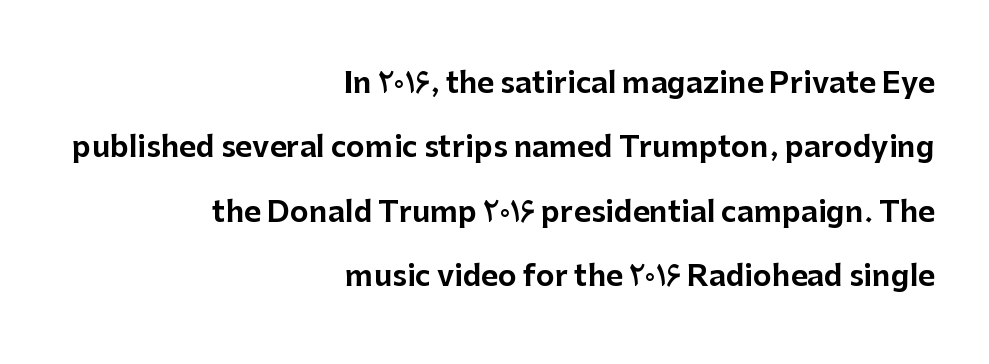
{"serif": "no", "italic": "no", "width": "normal", "stroke_contrast": "low", "x_height": "medium", "monospaced": "no", "underline": "no", "align": "right", "line_spacing": "loose", "line_spacing_ratio": 2.22, "letter_spacing": "normal", "letter_spacing_em": 0.0, "glyph_px": 29}
